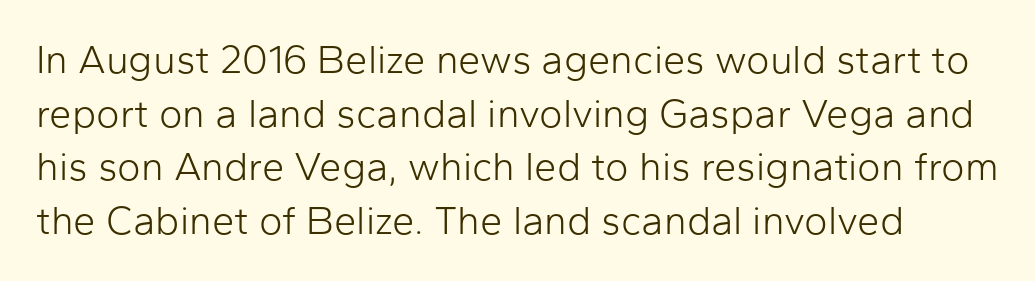
Weight: not bold — regular or lighter. The passage shown is not underscored anywhere. Ordinary non-slanted type is in use. The face used here is rendered with its standard letterfit. Vertical spacing — default.
